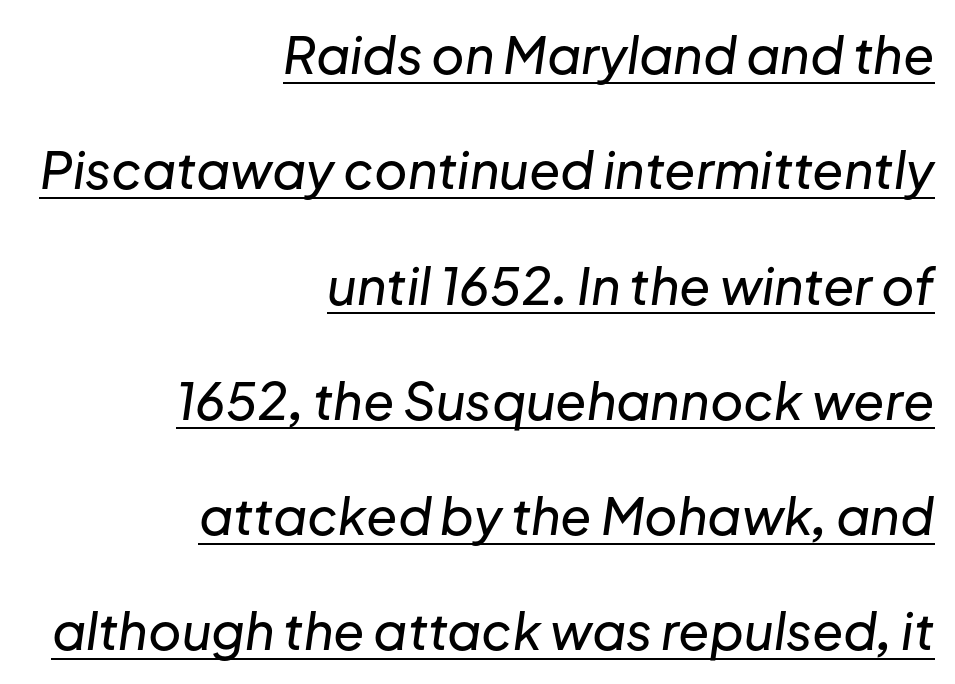
The image shows 51 px text type, italic (leaning right); set right-aligned, loose line spacing (2.26x), normal letter spacing, underlined; low stroke contrast and a medium x-height.
